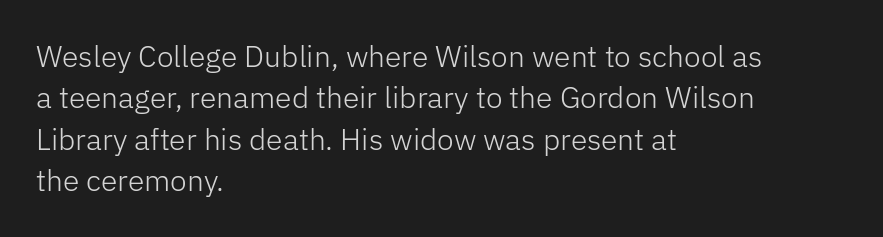
Q: Is the text bold? A: No.
Q: Is the text italic (slanted)? A: No, it is upright.
Q: Is the typeface a serif or a sans-serif typeface? A: Sans-serif.
Q: Is the text underlined? A: No.
Q: How is the paragraph aligned? A: Left-aligned.
Q: Is the spacing between letters normal or unusually wide? A: Normal.
Q: Is the spacing between lines tight, normal or loose? A: Normal.
Q: Width (condensed, normal, or wide)? A: Normal.
Q: Stroke contrast? A: Low.
Q: x-height? A: Medium.
Q: Monospaced? A: No.
